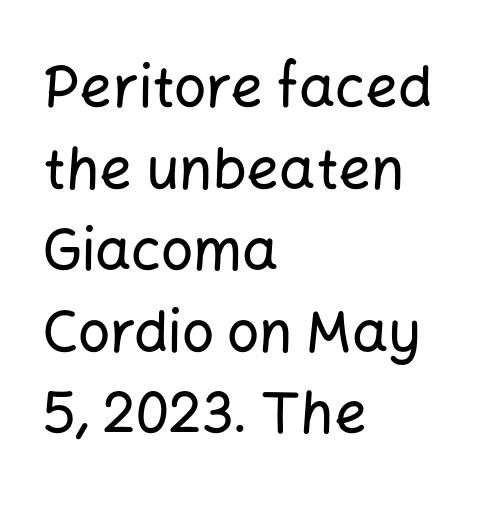
{"serif": "no", "italic": "no", "width": "normal", "stroke_contrast": "low", "x_height": "medium", "monospaced": "no", "underline": "no", "align": "left", "line_spacing": "normal", "line_spacing_ratio": 1.43, "letter_spacing": "normal", "letter_spacing_em": 0.0, "glyph_px": 57}
